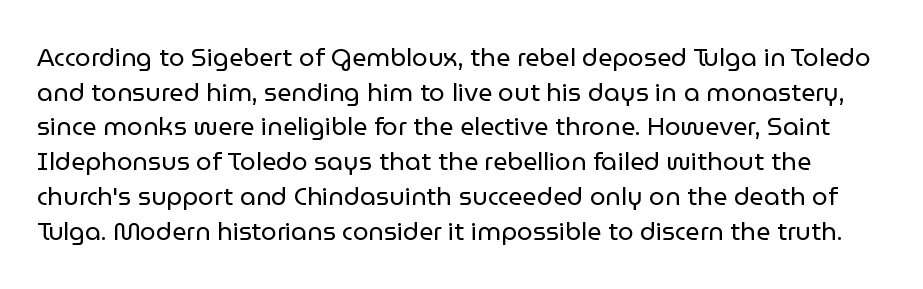
Every character sits straight up, as roman type does. Spacing between characters is what you'd get straight out of the box. Stems and bowls with no extra thickness — not bold. Evenly set lines give the paragraph a standard silhouette.
